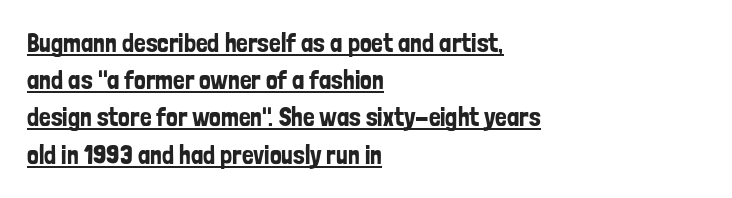
You can see a thin bar hugging the bottom of the glyphs. No italicization has been applied; the sample stays upright. You could call the tracking neutral — neither tight nor loose. The ragged edge is on the right, which tells us the setting is flush left. The rows are spaced the way most documents space them.
